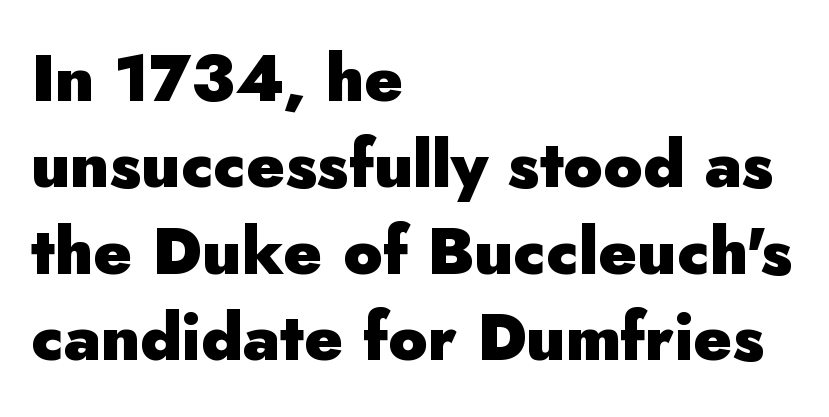
Q: Is the text bold? A: Yes.
Q: Is the text italic (slanted)? A: No, it is upright.
Q: Is the typeface a serif or a sans-serif typeface? A: Sans-serif.
Q: Is the text underlined? A: No.
Q: How is the paragraph aligned? A: Left-aligned.
Q: Is the spacing between letters normal or unusually wide? A: Normal.
Q: Is the spacing between lines tight, normal or loose? A: Normal.
Q: Width (condensed, normal, or wide)? A: Normal.
Q: Stroke contrast? A: Low.
Q: x-height? A: Small.
Q: Monospaced? A: No.
